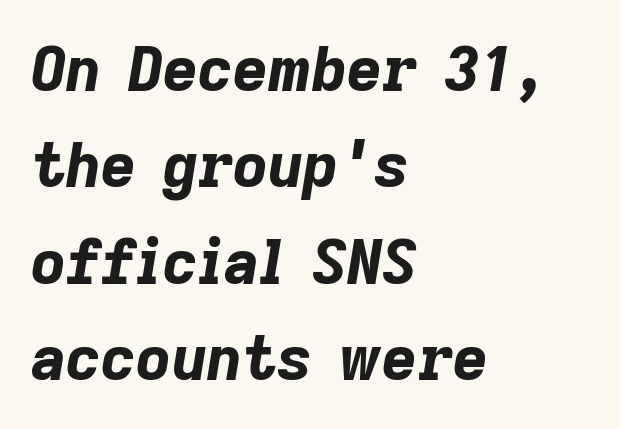
The face used here is proportionally spaced, like ordinary book or web type. Each line starts at the same left margin while the right side varies. Caption: bold face, heavy strokes. Regular leading.
